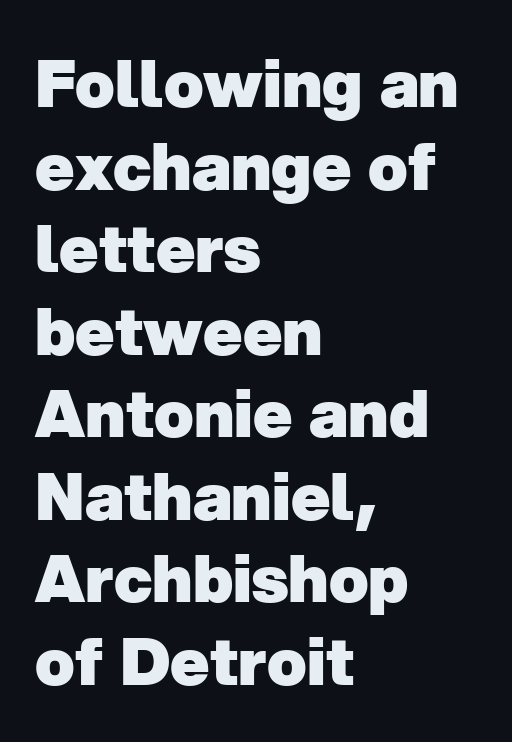
{"serif": "no", "bold": "yes", "weight": "heavy", "width": "normal", "stroke_contrast": "low", "x_height": "medium", "monospaced": "no", "underline": "no", "align": "left", "line_spacing": "normal", "line_spacing_ratio": 1.27, "letter_spacing": "normal", "letter_spacing_em": 0.0, "glyph_px": 65}
